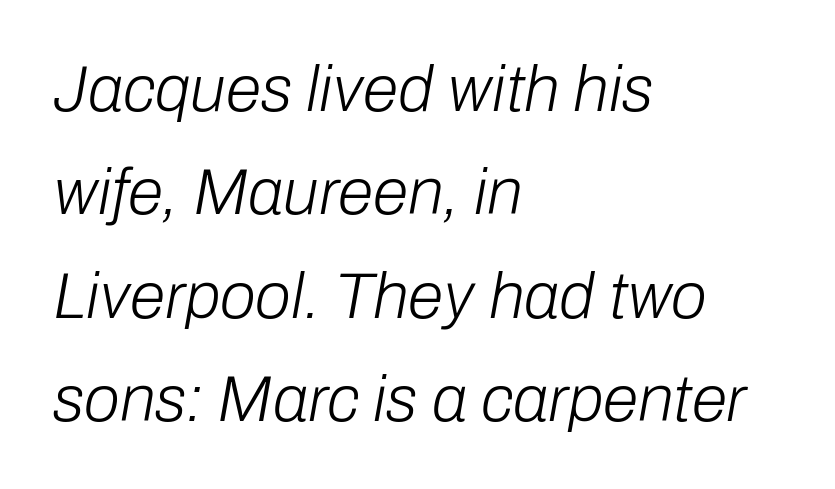
Just letters on the line, the space beneath them empty. The line-height multiplier appears to be the usual default. Each letter keeps its own natural width here, so spacing adapts to shape. The typesetter chose a ragged-right arrangement here. The type is set solid horizontally, with unmodified tracking. The font's italic variant was chosen for this text.
